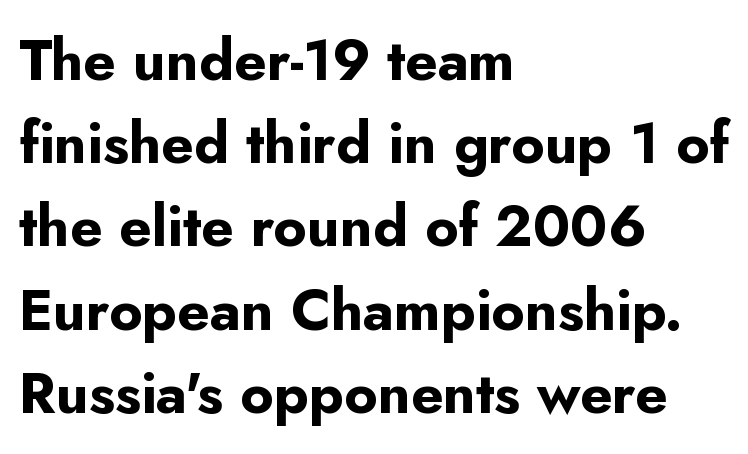
Unmarked baselines from the first word to the last. Casual observation: everything's shoved over to the left. These lines were composed using upright roman letters. Is this a fixed-width face? No — the glyphs have proportional, varying widths.
